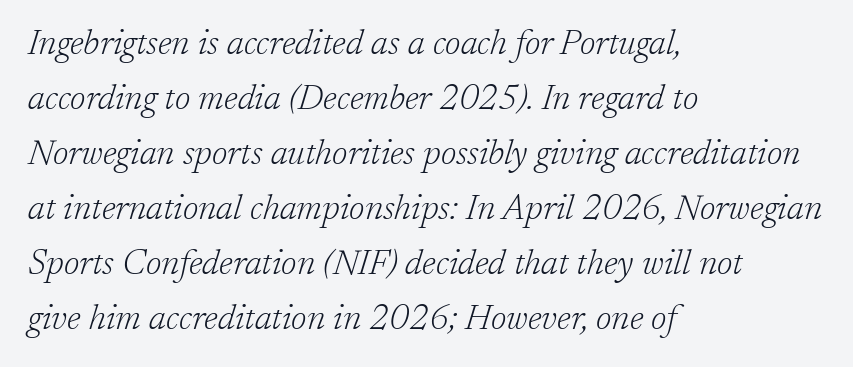
{"serif": "yes", "italic": "yes", "lean": "right", "slant_degrees": 17, "bold": "no", "weight": "light", "width": "normal", "stroke_contrast": "low", "x_height": "medium", "monospaced": "no", "underline": "no", "align": "left", "line_spacing": "normal", "line_spacing_ratio": 1.57, "letter_spacing": "normal", "letter_spacing_em": 0.0, "glyph_px": 35}
